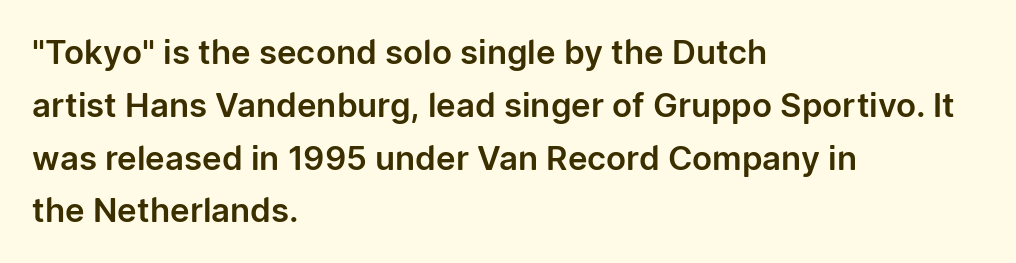
This is roman type, the default non-slanted kind. The letterforms sit shoulder to shoulder at normal distance. In terms of letterform style, serifs are entirely absent. Notice how descenders clear the ascenders below comfortably — that's standard leading. Looks like regular typesetting: each glyph gets only the width it needs.
